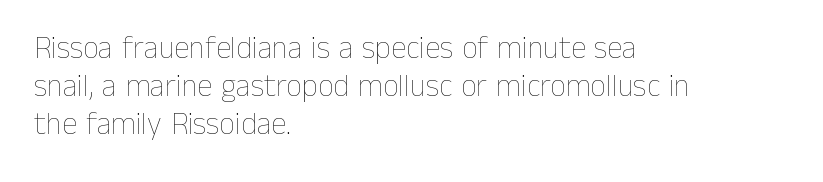
This is the regular roman posture of the typeface. Leftover space on each line is placed entirely after the last word. Counters stay open thanks to moderate or lighter strokes. Check the space under the baseline: it is left empty.
